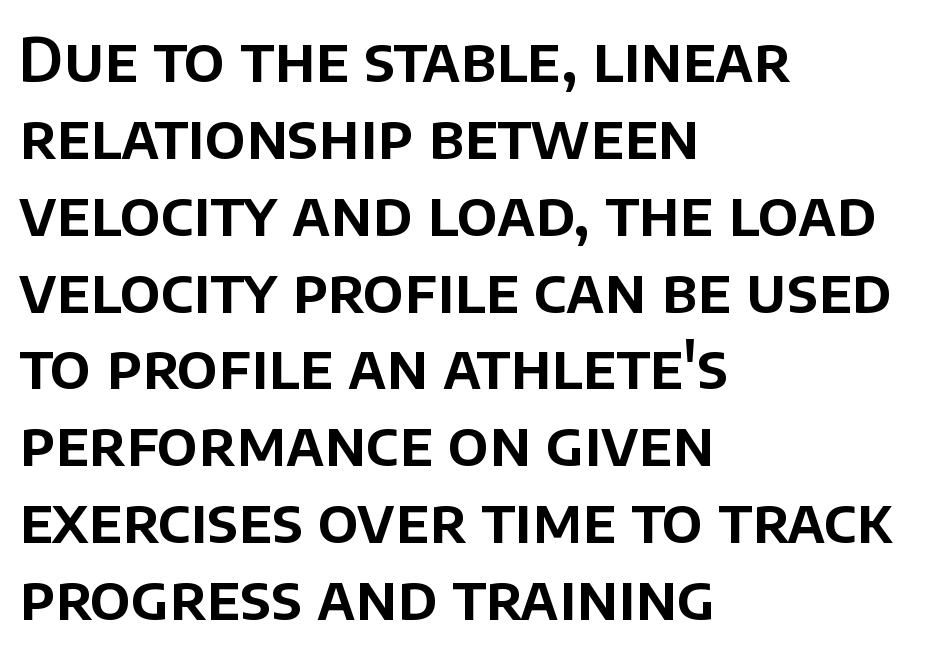
{"serif": "no", "italic": "no", "width": "normal", "stroke_contrast": "low", "x_height": "large", "monospaced": "no", "underline": "no", "align": "left", "line_spacing": "normal", "line_spacing_ratio": 1.26, "letter_spacing": "normal", "letter_spacing_em": 0.0, "glyph_px": 61}
